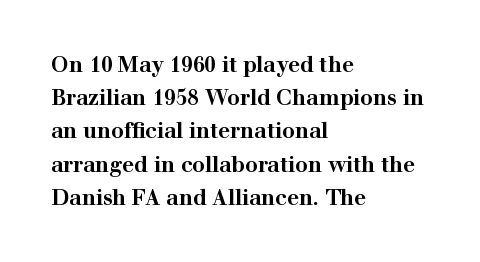
{"italic": "no", "bold": "yes", "underline": "no", "align": "left", "line_spacing": "normal", "line_spacing_ratio": 1.58, "letter_spacing": "normal", "letter_spacing_em": 0.0, "glyph_px": 21}
